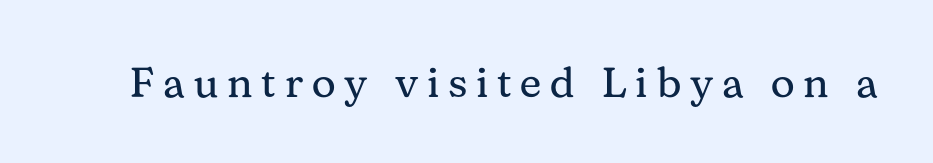
The image shows 42 px regular-weight serif type, upright; set unusually wide letter spacing (+0.21 em), not underlined; medium stroke contrast and a medium x-height.
